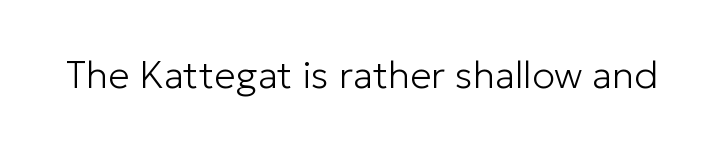
{"serif": "no", "italic": "no", "bold": "no", "weight": "light", "width": "normal", "stroke_contrast": "low", "x_height": "medium", "monospaced": "no", "underline": "no", "letter_spacing": "normal", "letter_spacing_em": 0.0, "glyph_px": 38}
